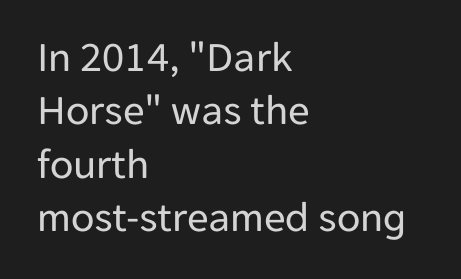
The image shows 43 px regular-weight sans-serif type, upright; set left-aligned, line spacing 1.24x, normal letter spacing, not underlined; low stroke contrast and a medium x-height.
